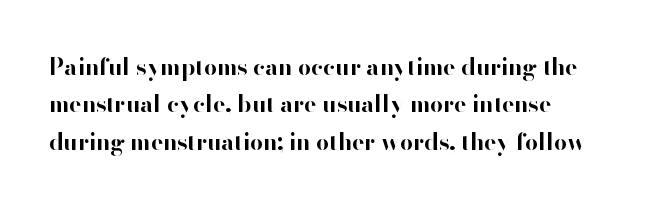
I'd describe the lettering as bold — thick and assertive. Ascenders rise straight up at ninety degrees. Where is the straight margin? On the left. There is no visible air inserted between adjacent glyphs. Type without underlining. How would I describe the line gaps? Plain and ordinary.
